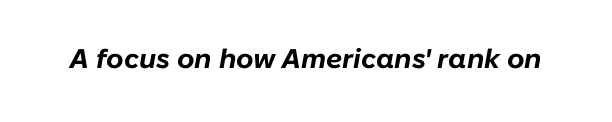
{"italic": "yes", "lean": "right", "slant_degrees": 10, "bold": "yes", "underline": "no", "letter_spacing": "normal", "letter_spacing_em": 0.0, "glyph_px": 27}
